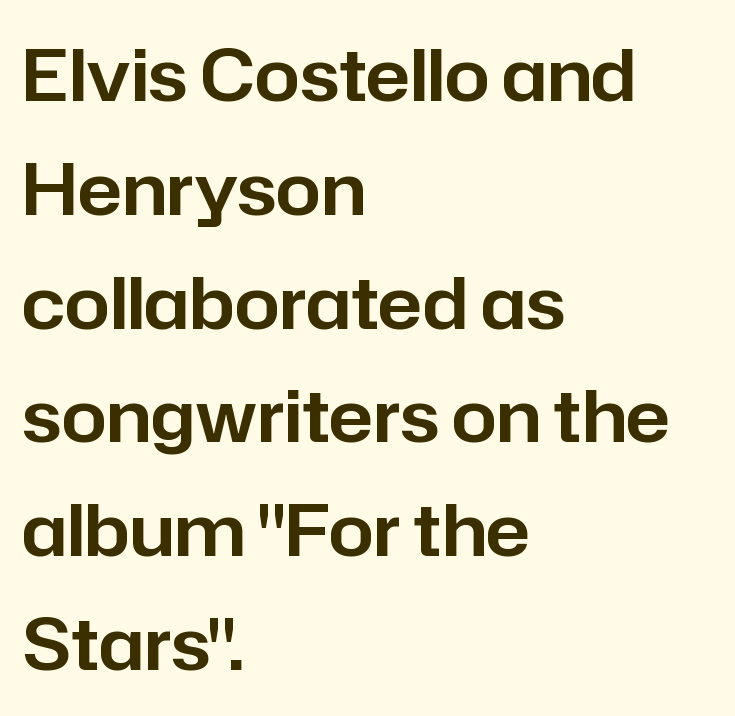
{"serif": "no", "italic": "no", "width": "normal", "stroke_contrast": "low", "x_height": "medium", "monospaced": "no", "underline": "no", "align": "left", "line_spacing": "normal", "line_spacing_ratio": 1.58, "letter_spacing": "normal", "letter_spacing_em": 0.0, "glyph_px": 72}
